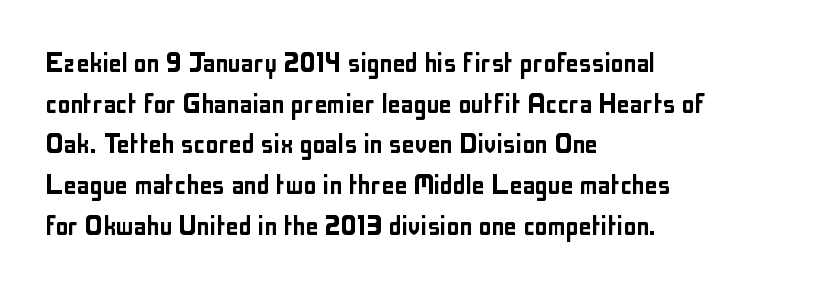
The image shows 32 px condensed sans-serif type, upright; set left-aligned, normal line spacing (1.27x), normal letter spacing, not underlined; low stroke contrast and a medium x-height.
